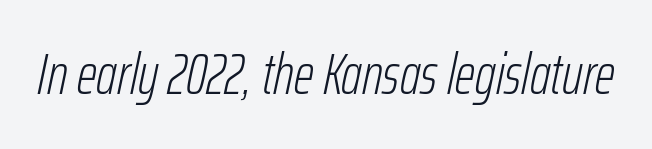
Rendered with sloped, italic letterforms. Note the varied advance widths — an 'i' is clearly narrower than an 'm'. This rendering leaves character spacing at its baseline value. Descenders are the only things crossing below the line. Is this a heavy cut? Hardly; it is regular or lighter.
